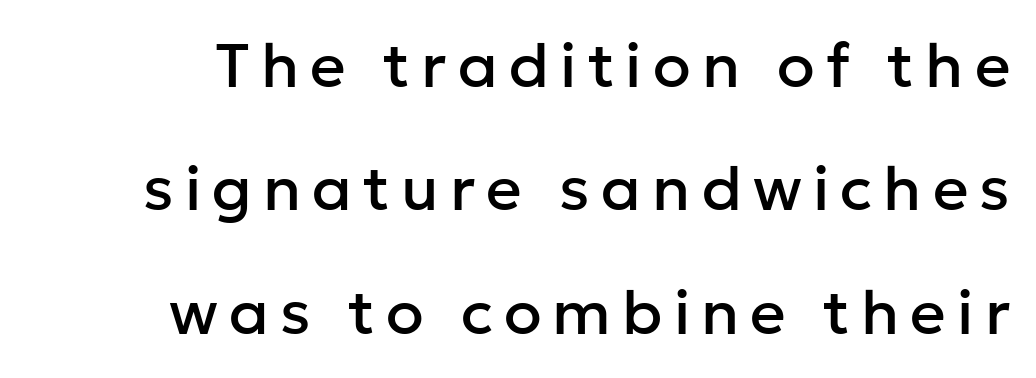
Q: Is the text italic (slanted)? A: No, it is upright.
Q: Is the typeface a serif or a sans-serif typeface? A: Sans-serif.
Q: Is the text underlined? A: No.
Q: Is the spacing between lines tight, normal or loose? A: Loose.
Q: Width (condensed, normal, or wide)? A: Normal.
Q: Stroke contrast? A: Low.
Q: x-height? A: Medium.
Q: Monospaced? A: No.
